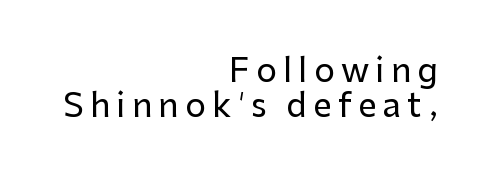
Q: Is the text italic (slanted)? A: No, it is upright.
Q: Is the typeface a serif or a sans-serif typeface? A: Sans-serif.
Q: Is the text underlined? A: No.
Q: How is the paragraph aligned? A: Right-aligned.
Q: Is the spacing between lines tight, normal or loose? A: Tight.
Q: Width (condensed, normal, or wide)? A: Normal.
Q: Stroke contrast? A: Low.
Q: x-height? A: Medium.
Q: Monospaced? A: No.
